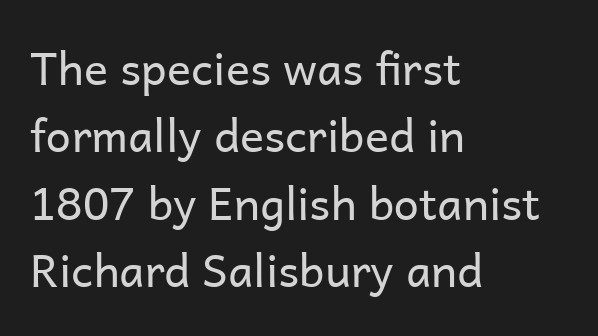
{"serif": "no", "italic": "no", "bold": "no", "weight": "regular", "width": "normal", "stroke_contrast": "low", "x_height": "medium", "monospaced": "no", "underline": "no", "align": "left", "line_spacing": "normal", "line_spacing_ratio": 1.5, "letter_spacing": "normal", "letter_spacing_em": 0.0, "glyph_px": 45}
